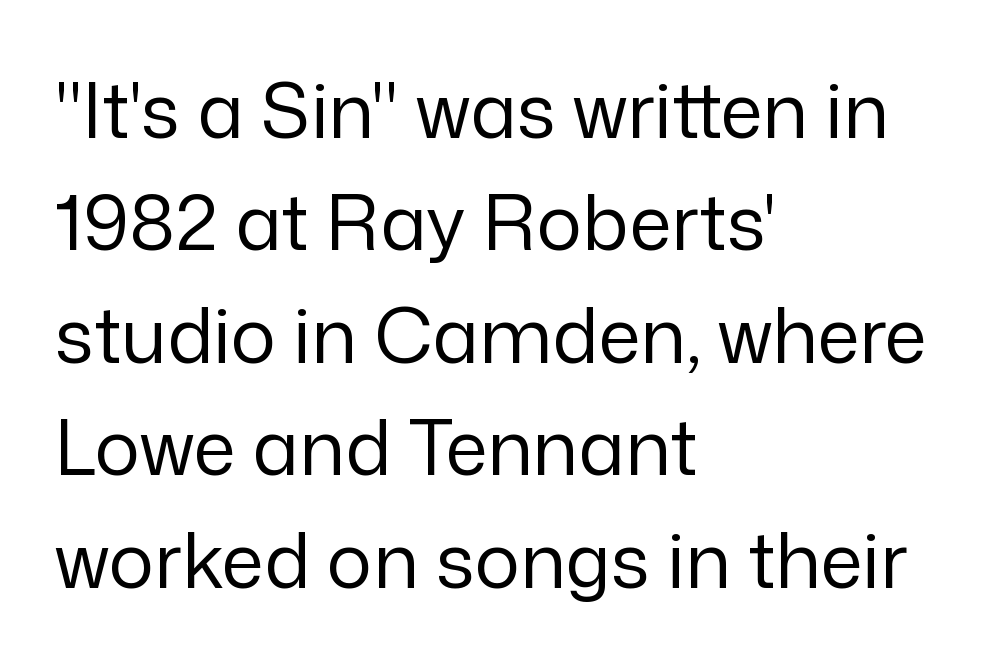
{"serif": "no", "italic": "no", "bold": "no", "weight": "regular", "width": "normal", "stroke_contrast": "low", "x_height": "medium", "monospaced": "no", "underline": "no", "align": "left", "line_spacing": "normal", "line_spacing_ratio": 1.48, "letter_spacing": "normal", "letter_spacing_em": 0.0, "glyph_px": 76}
